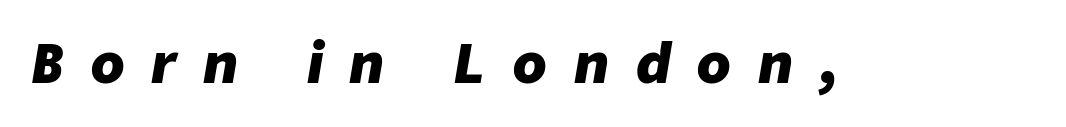
{"italic": "yes", "lean": "right", "slant_degrees": 9, "bold": "yes", "weight": "heavy", "width": "normal", "stroke_contrast": "low", "x_height": "medium", "monospaced": "no", "underline": "no", "letter_spacing": "wide", "letter_spacing_em": 0.5, "glyph_px": 54}
